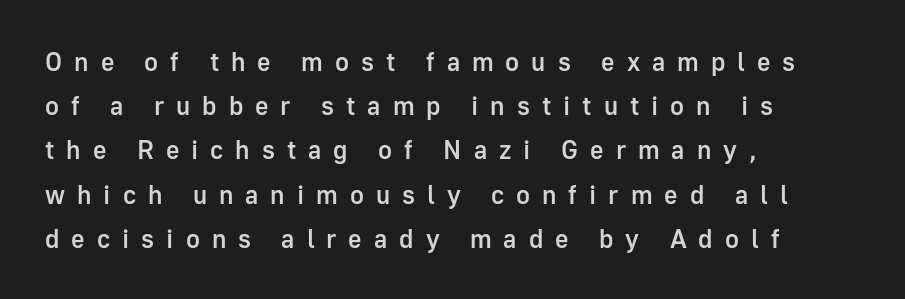
Q: Is the text bold? A: Semi-bold.
Q: Is the text italic (slanted)? A: No, it is upright.
Q: Is the text underlined? A: No.
Q: How is the paragraph aligned? A: Left-aligned.
Q: Is the spacing between letters normal or unusually wide? A: Unusually wide.
Q: Is the spacing between lines tight, normal or loose? A: Normal.
